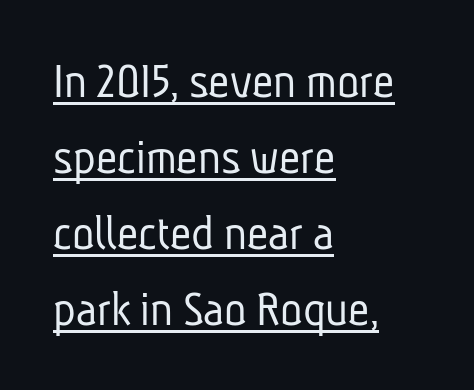
The image shows 52 px light, condensed sans-serif type; set left-aligned, normal line spacing (1.46x), normal letter spacing, underlined; low stroke contrast and a medium x-height.
